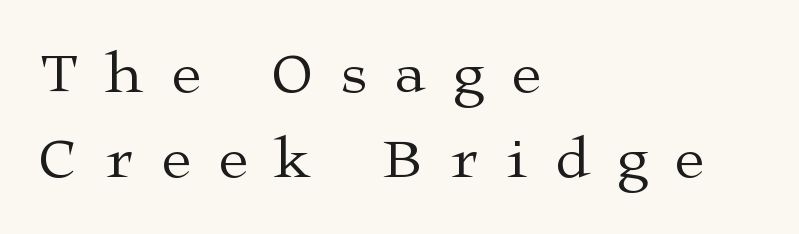
{"serif": "yes", "italic": "no", "bold": "no", "weight": "regular", "width": "wide", "stroke_contrast": "medium", "x_height": "medium", "monospaced": "no", "underline": "no", "align": "left", "line_spacing": "normal", "line_spacing_ratio": 1.44, "letter_spacing": "wide", "letter_spacing_em": 0.48, "glyph_px": 59}
